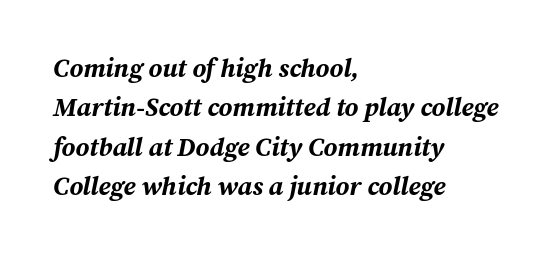
{"italic": "yes", "lean": "right", "slant_degrees": 12, "bold": "yes", "underline": "no", "align": "left", "line_spacing": "normal", "line_spacing_ratio": 1.51, "letter_spacing": "normal", "letter_spacing_em": 0.0, "glyph_px": 26}
